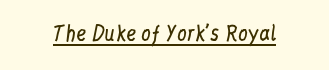
{"bold": "no", "underline": "yes", "letter_spacing": "normal", "letter_spacing_em": 0.0, "glyph_px": 20}
